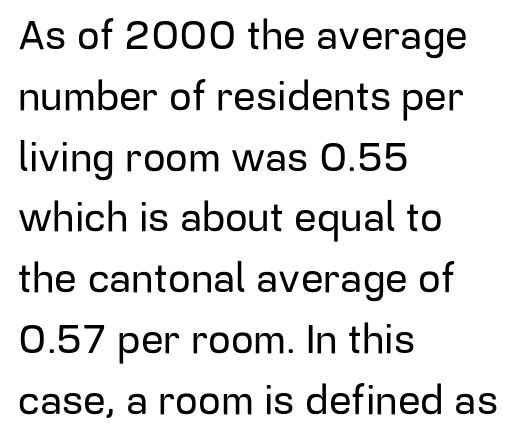
The image shows 40 px sans-serif type, upright; set left-aligned, normal line spacing (1.52x), normal letter spacing, not underlined; low stroke contrast and a medium x-height.
